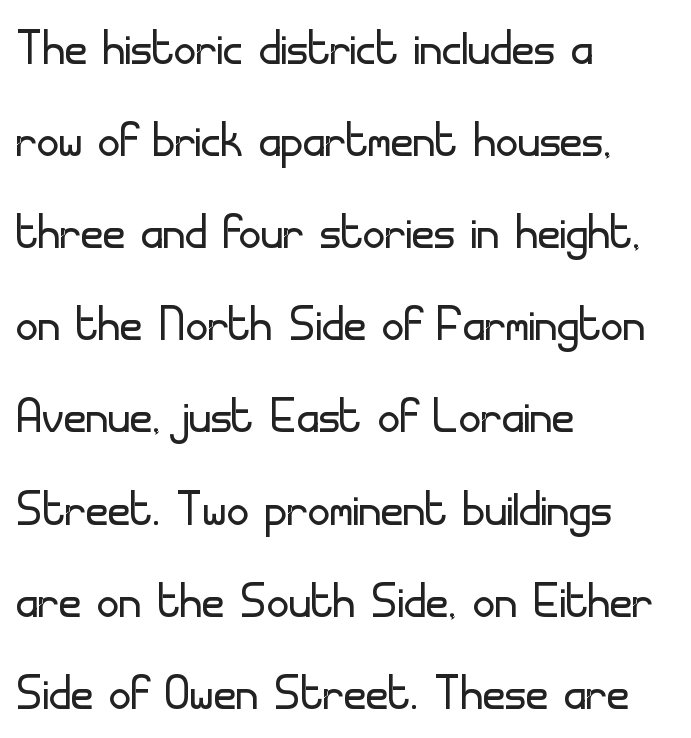
The image shows 61 px light sans-serif type, upright; set left-aligned, normal line spacing (1.51x), normal letter spacing, not underlined; low stroke contrast and a small x-height.
